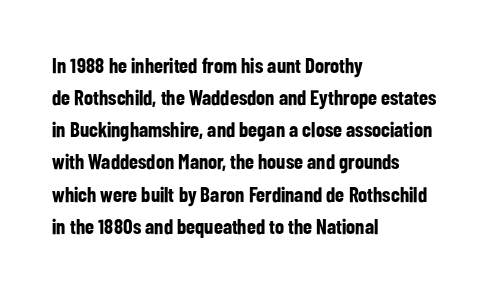
{"italic": "no", "bold": "yes", "underline": "no", "align": "left", "line_spacing": "normal", "line_spacing_ratio": 1.53, "letter_spacing": "normal", "letter_spacing_em": 0.0, "glyph_px": 21}
